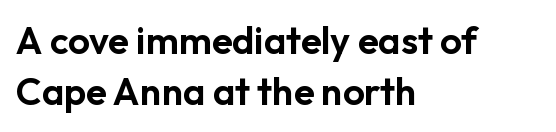
{"serif": "no", "italic": "no", "width": "normal", "stroke_contrast": "low", "x_height": "medium", "monospaced": "no", "underline": "no", "align": "left", "line_spacing": "normal", "line_spacing_ratio": 1.35, "letter_spacing": "normal", "letter_spacing_em": 0.0, "glyph_px": 38}
